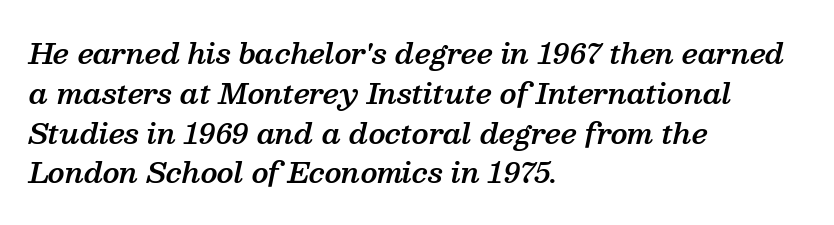
{"serif": "yes", "italic": "yes", "lean": "right", "slant_degrees": 13, "bold": "semi", "weight": "semibold", "width": "normal", "stroke_contrast": "medium", "x_height": "medium", "monospaced": "no", "underline": "no", "align": "left", "line_spacing": "normal", "line_spacing_ratio": 1.42, "letter_spacing": "normal", "letter_spacing_em": 0.0, "glyph_px": 28}
